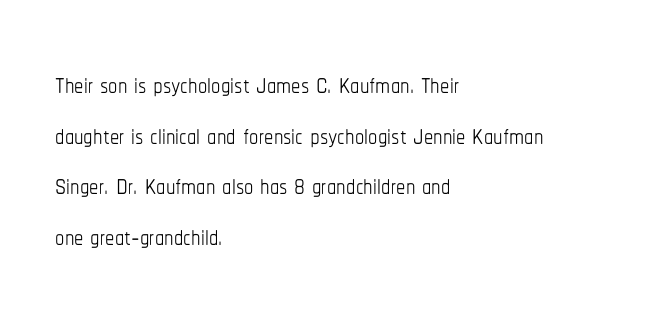
Reading down the column, the eye jumps a familiar distance to each next line. Varying glyph widths throughout — classic text-font behaviour. The strokes are not fattened; the text isn't bold. Posture: upright roman.
